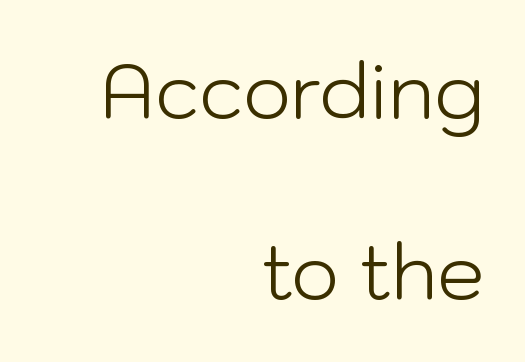
The image shows 75 px light sans-serif type, upright; set right-aligned, loose line spacing (2.42x), normal letter spacing, not underlined; low stroke contrast and a medium x-height.
